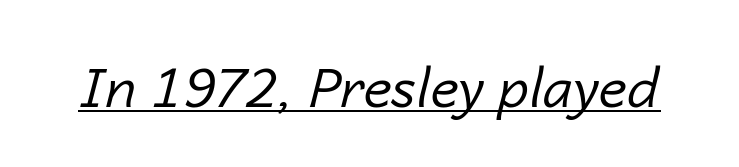
The image shows 55 px regular-weight type, italic (leaning right); set normal letter spacing, underlined; low stroke contrast and a medium x-height.
